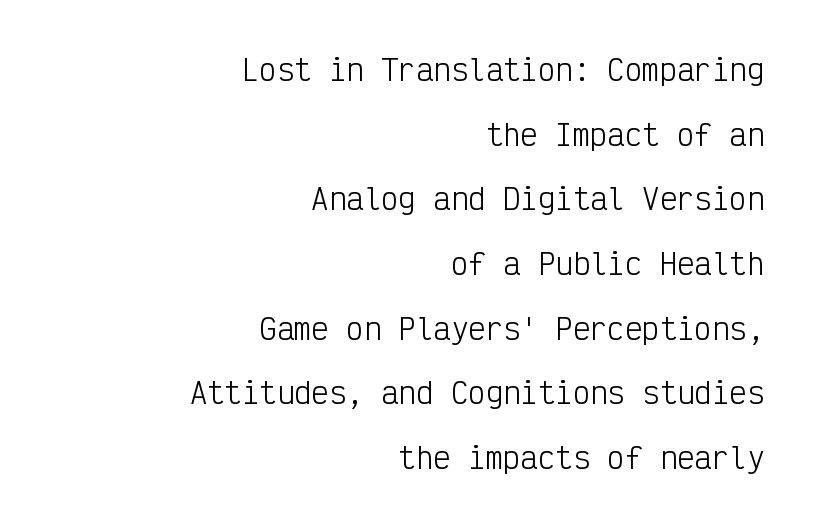
{"serif": "no", "italic": "no", "bold": "no", "weight": "light", "width": "condensed", "stroke_contrast": "low", "x_height": "medium", "monospaced": "yes", "underline": "no", "align": "right", "line_spacing": "loose", "line_spacing_ratio": 2.23, "letter_spacing": "normal", "letter_spacing_em": 0.0, "glyph_px": 29}
